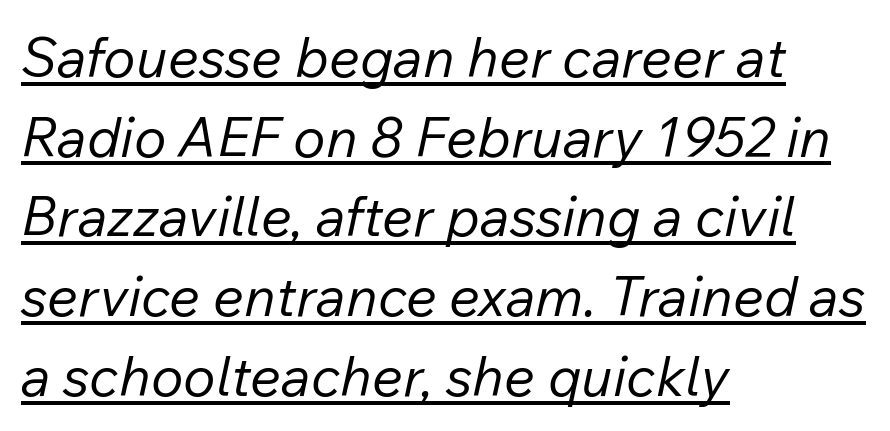
{"italic": "yes", "lean": "right", "slant_degrees": 12, "bold": "no", "weight": "regular", "width": "normal", "stroke_contrast": "low", "x_height": "medium", "monospaced": "no", "underline": "yes", "align": "left", "line_spacing": "normal", "line_spacing_ratio": 1.45, "letter_spacing": "normal", "letter_spacing_em": 0.0, "glyph_px": 55}
